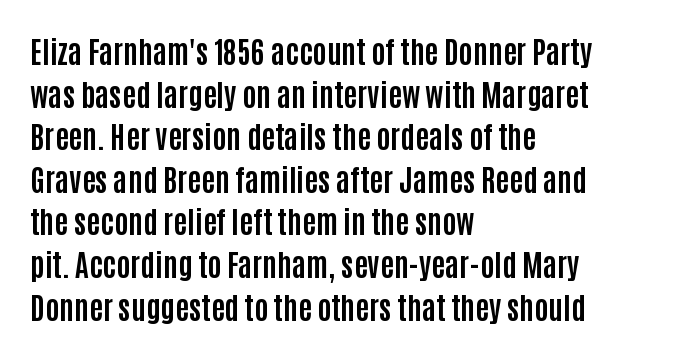
{"serif": "no", "italic": "no", "bold": "yes", "weight": "bold", "width": "condensed", "stroke_contrast": "low", "x_height": "large", "monospaced": "no", "underline": "no", "align": "left", "line_spacing": "normal", "line_spacing_ratio": 1.42, "letter_spacing": "normal", "letter_spacing_em": 0.0, "glyph_px": 30}
